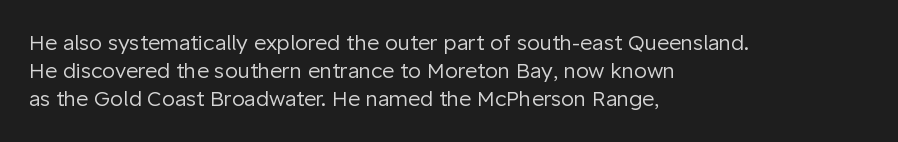
Visually the block forms a straight wall on the left and a jagged coastline on the right. Style check: upright. Bold? No — there's no thickening of the strokes. Notice how descenders clear the ascenders below comfortably — that's standard leading. Each word holds together tightly as a unit, with standard inter-letter gaps.
